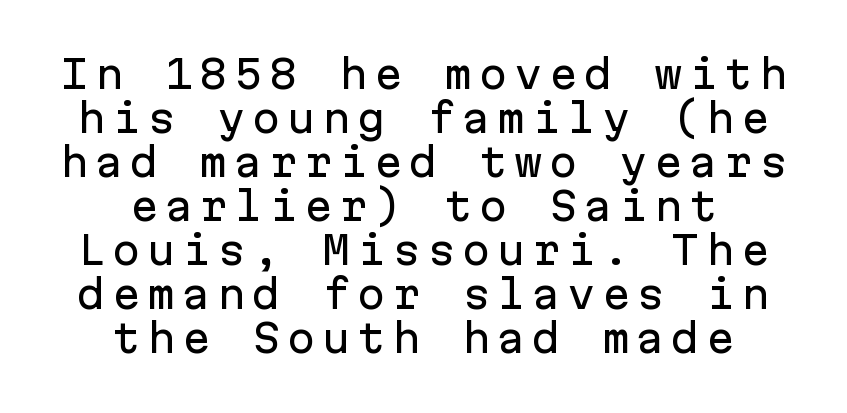
The image shows 38 px sans-serif type, upright, monospaced; set centered, line spacing 1.16x, not underlined; low stroke contrast and a medium x-height.
